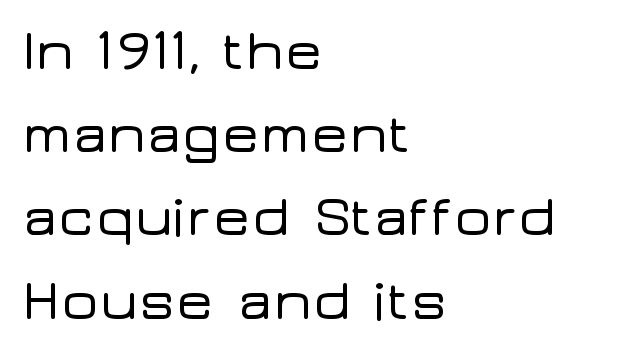
Q: Is the text italic (slanted)? A: No, it is upright.
Q: Is the typeface a serif or a sans-serif typeface? A: Sans-serif.
Q: Is the text underlined? A: No.
Q: How is the paragraph aligned? A: Left-aligned.
Q: Is the spacing between letters normal or unusually wide? A: Normal.
Q: Is the spacing between lines tight, normal or loose? A: Normal.
Q: Width (condensed, normal, or wide)? A: Wide.
Q: Stroke contrast? A: Low.
Q: x-height? A: Medium.
Q: Monospaced? A: No.
